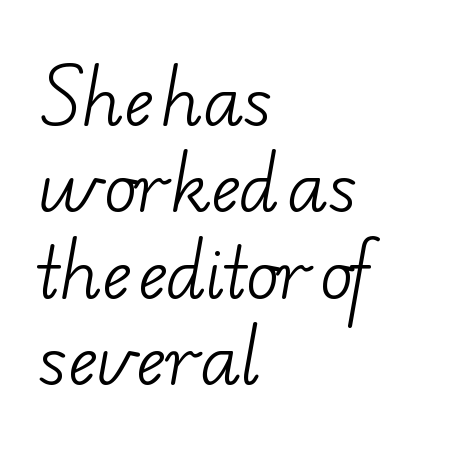
The image shows 68 px light, wide serif type; set left-aligned, normal line spacing (1.27x), normal letter spacing, not underlined; low stroke contrast and a small x-height.
